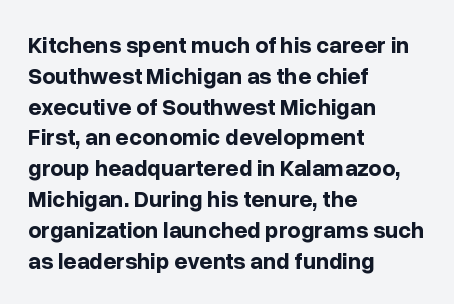
It's the straight-up-and-down kind of type. Descender tails drop into unmarked territory. Weight check: bold — yes, fully. Line beginnings align vertically; line endings do not.
